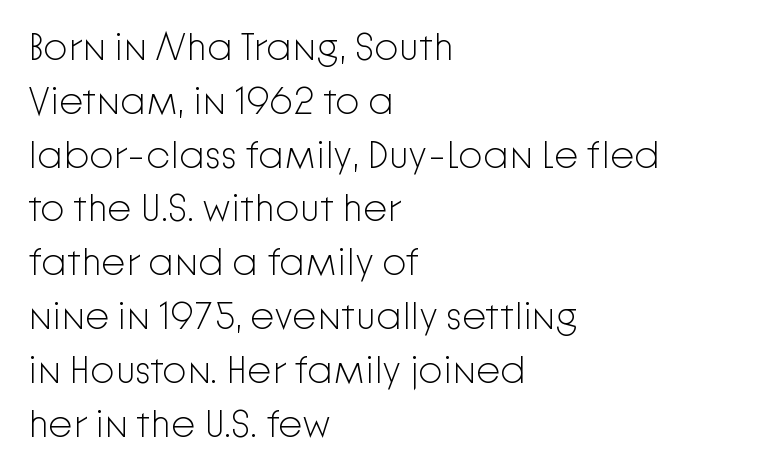
The image shows 39 px light sans-serif type, upright; set left-aligned, normal line spacing (1.38x), normal letter spacing, not underlined; low stroke contrast and a medium x-height.
